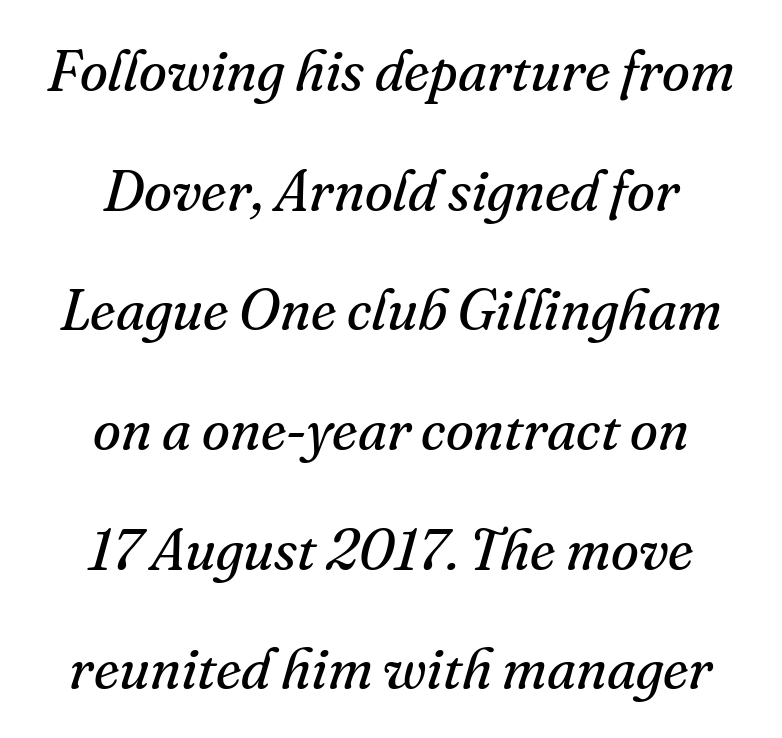
{"serif": "yes", "italic": "yes", "lean": "right", "slant_degrees": 16, "bold": "no", "weight": "regular", "width": "normal", "stroke_contrast": "medium", "x_height": "small", "monospaced": "no", "underline": "no", "align": "center", "line_spacing": "loose", "line_spacing_ratio": 2.1, "letter_spacing": "normal", "letter_spacing_em": 0.0, "glyph_px": 57}
